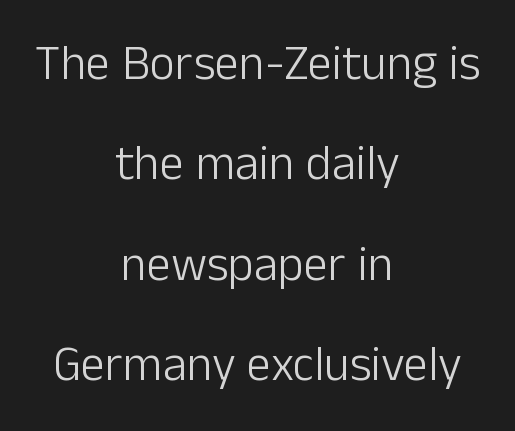
{"serif": "no", "italic": "no", "bold": "no", "weight": "light", "width": "normal", "stroke_contrast": "low", "x_height": "medium", "monospaced": "no", "underline": "no", "align": "center", "line_spacing": "loose", "line_spacing_ratio": 2.05, "letter_spacing": "normal", "letter_spacing_em": 0.0, "glyph_px": 49}
